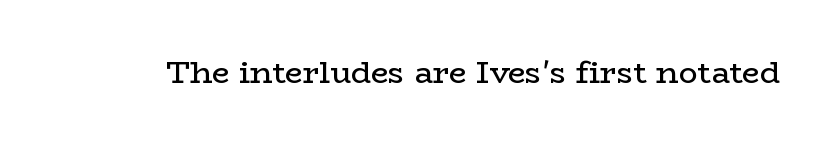
Q: Is the text bold? A: No.
Q: Is the text italic (slanted)? A: No, it is upright.
Q: Is the typeface a serif or a sans-serif typeface? A: Serif.
Q: Is the text underlined? A: No.
Q: Is the spacing between letters normal or unusually wide? A: Normal.
Q: Width (condensed, normal, or wide)? A: Wide.
Q: Stroke contrast? A: Low.
Q: x-height? A: Medium.
Q: Monospaced? A: No.
